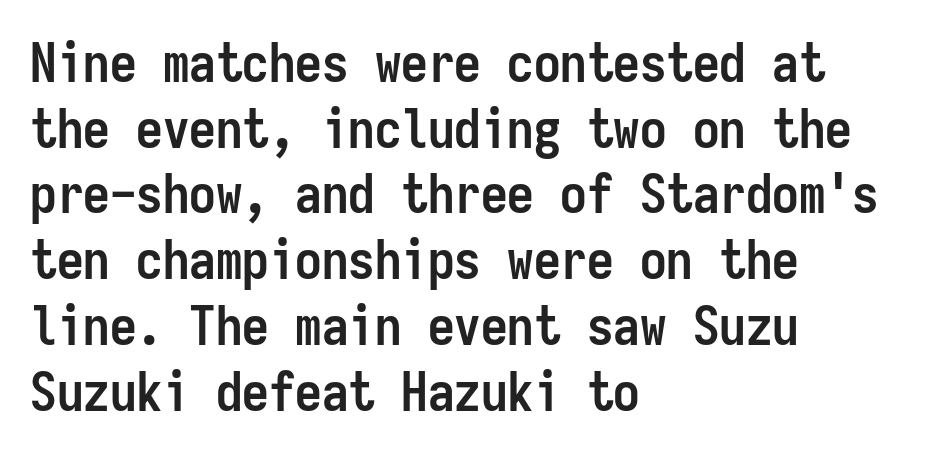
The image shows 53 px semibold, condensed sans-serif type, upright, monospaced; set left-aligned, line spacing 1.24x, normal letter spacing, not underlined; low stroke contrast and a medium x-height.
